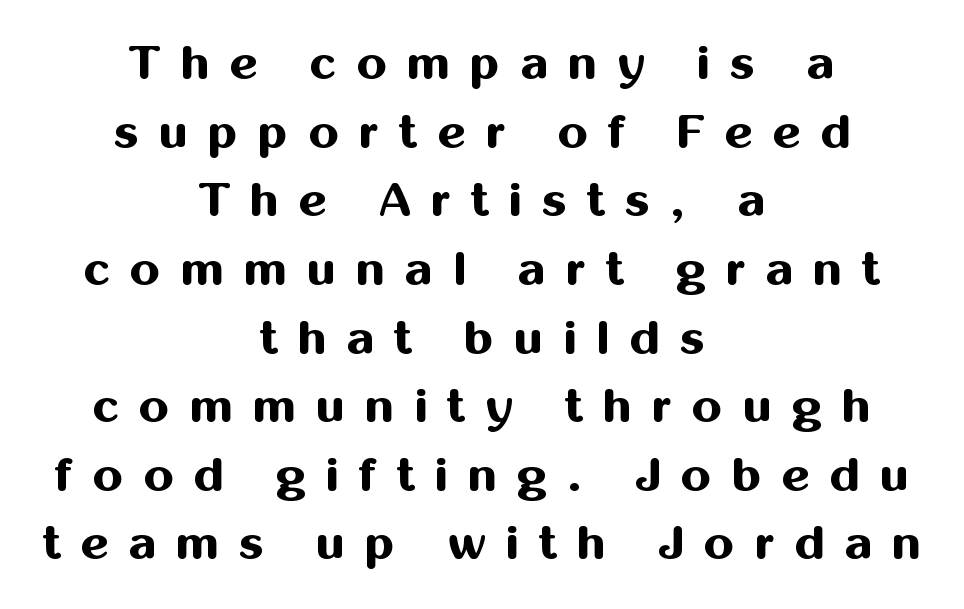
The image shows 48 px bold sans-serif type, upright; set centered, normal line spacing (1.43x), unusually wide letter spacing (+0.42 em), not underlined; medium stroke contrast and a medium x-height.
